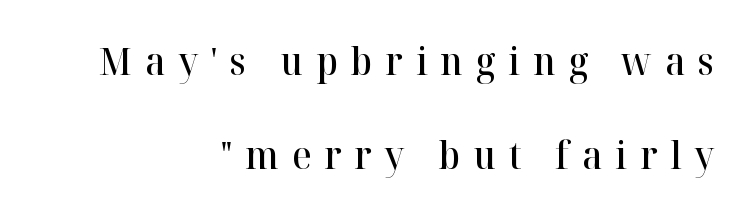
Q: Is the text bold? A: Semi-bold.
Q: Is the text italic (slanted)? A: No, it is upright.
Q: Is the typeface a serif or a sans-serif typeface? A: Serif.
Q: Is the text underlined? A: No.
Q: How is the paragraph aligned? A: Right-aligned.
Q: Is the spacing between letters normal or unusually wide? A: Unusually wide.
Q: Is the spacing between lines tight, normal or loose? A: Loose.
Q: Width (condensed, normal, or wide)? A: Normal.
Q: Stroke contrast? A: High.
Q: x-height? A: Medium.
Q: Monospaced? A: No.
